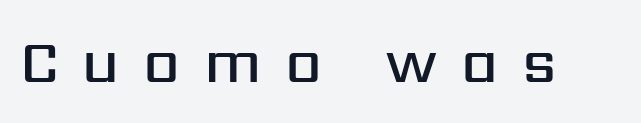
Unmarked baselines from the first word to the last. Its strokes are somewhat broadened, the hallmark of semibold type. Each letter's strokes conclude bluntly, with no projecting serifs. What stands out about the letter spacing? Its width — letters are far apart. The font's upright variant was chosen for this text.
